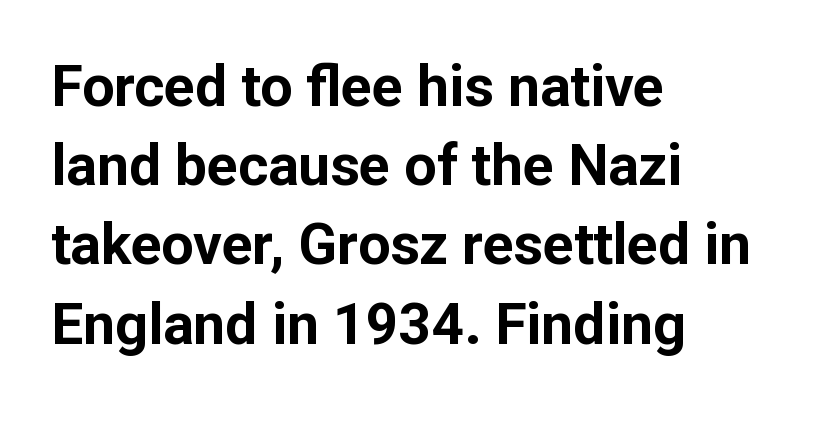
Here the glyphs are tracked normally, forming tight word shapes. Descenders hang freely into open space. The glyphs in this specimen are sans serif. The rendering uses a moderate line-height, typical for paragraphs. You could not count columns in this text — the font is proportionally spaced.
